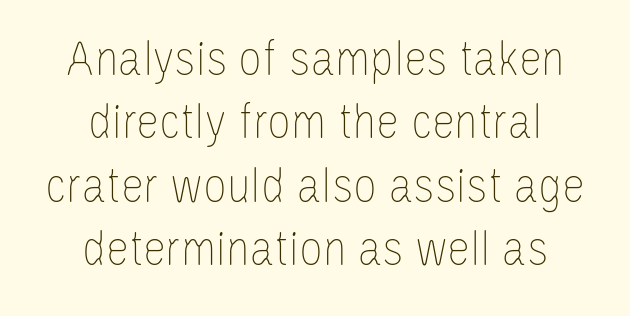
The image shows 52 px thin, condensed type, upright; set centered, line spacing 1.22x, normal letter spacing, not underlined; low stroke contrast and a large x-height.
